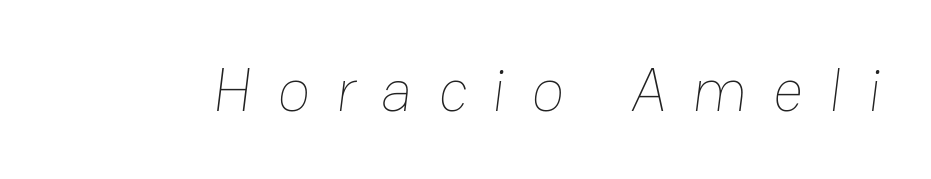
Inter-character spacing is expanded well beyond the font's built-in metrics. Plain, unruled lines of type. Character widths vary here, with narrow letters taking less room than wide ones. Stroke mass is kept to a normal reading level or below.
